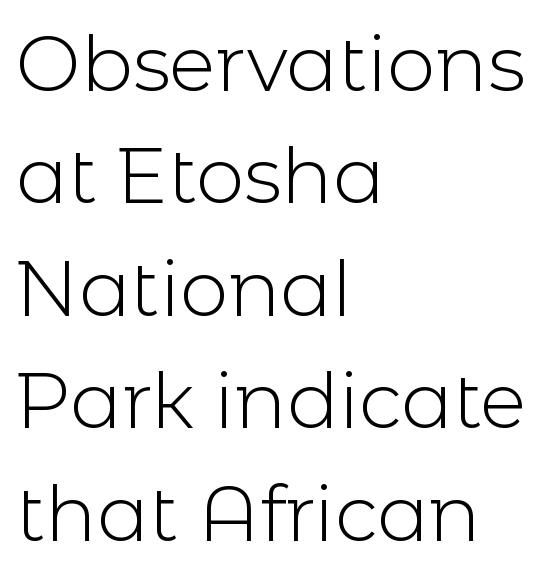
{"serif": "no", "italic": "no", "bold": "no", "weight": "light", "width": "normal", "x_height": "medium", "monospaced": "no", "underline": "no", "align": "left", "line_spacing": "normal", "line_spacing_ratio": 1.46, "letter_spacing": "normal", "letter_spacing_em": 0.0, "glyph_px": 77}
